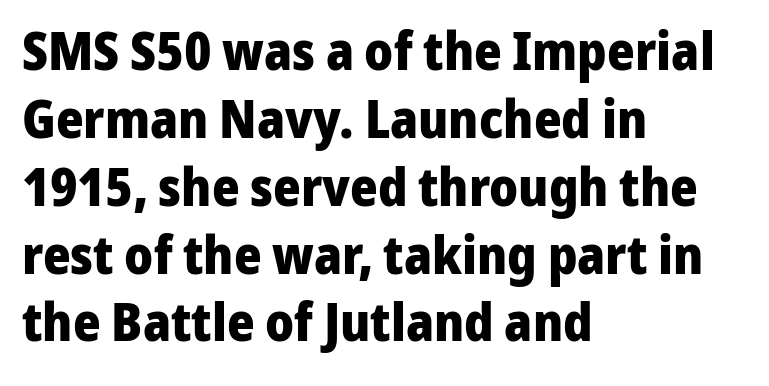
Q: Is the text bold? A: Yes.
Q: Is the text italic (slanted)? A: No, it is upright.
Q: Is the typeface a serif or a sans-serif typeface? A: Sans-serif.
Q: Is the text underlined? A: No.
Q: How is the paragraph aligned? A: Left-aligned.
Q: Is the spacing between letters normal or unusually wide? A: Normal.
Q: Is the spacing between lines tight, normal or loose? A: Normal.
Q: Width (condensed, normal, or wide)? A: Normal.
Q: Stroke contrast? A: Low.
Q: x-height? A: Medium.
Q: Monospaced? A: No.
